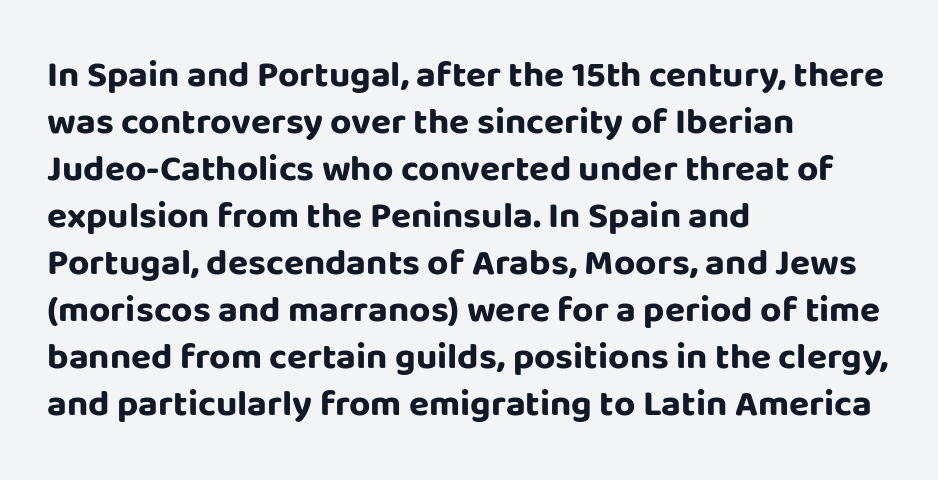
Q: Is the text bold? A: Yes.
Q: Is the text italic (slanted)? A: No, it is upright.
Q: Is the typeface a serif or a sans-serif typeface? A: Sans-serif.
Q: Is the text underlined? A: No.
Q: How is the paragraph aligned? A: Left-aligned.
Q: Is the spacing between letters normal or unusually wide? A: Normal.
Q: Is the spacing between lines tight, normal or loose? A: Normal.
Q: Width (condensed, normal, or wide)? A: Normal.
Q: Stroke contrast? A: Low.
Q: x-height? A: Large.
Q: Monospaced? A: No.
